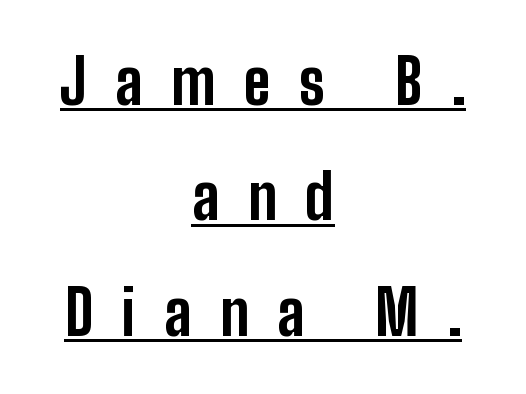
Q: Is the text bold? A: Yes.
Q: Is the text italic (slanted)? A: No, it is upright.
Q: Is the typeface a serif or a sans-serif typeface? A: Sans-serif.
Q: Is the text underlined? A: Yes.
Q: How is the paragraph aligned? A: Centered.
Q: Is the spacing between letters normal or unusually wide? A: Unusually wide.
Q: Width (condensed, normal, or wide)? A: Condensed.
Q: Stroke contrast? A: Low.
Q: x-height? A: Medium.
Q: Monospaced? A: No.
